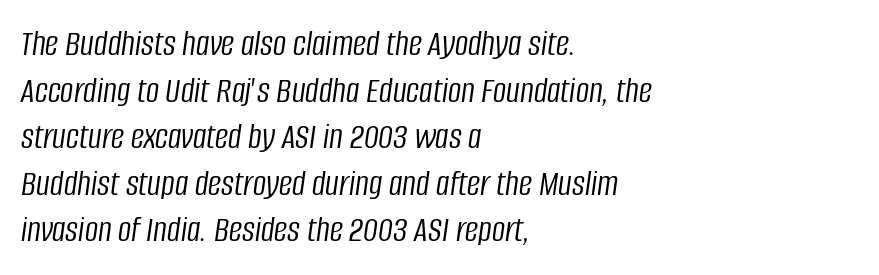
Q: Is the text bold? A: No.
Q: Is the text italic (slanted)? A: Yes, it leans right by about 8 degrees.
Q: Is the text underlined? A: No.
Q: How is the paragraph aligned? A: Left-aligned.
Q: Is the spacing between letters normal or unusually wide? A: Normal.
Q: Is the spacing between lines tight, normal or loose? A: Normal.
Q: Width (condensed, normal, or wide)? A: Condensed.
Q: Stroke contrast? A: Low.
Q: x-height? A: Large.
Q: Monospaced? A: No.
